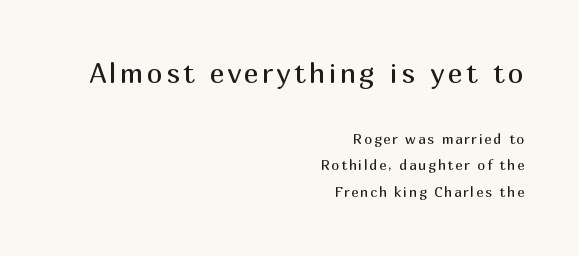
The image shows 28 px regular-weight sans-serif type, upright; set right-aligned, line spacing 1.88x, not underlined; the first (top) block is 2.0x larger; medium stroke contrast and a medium x-height.
